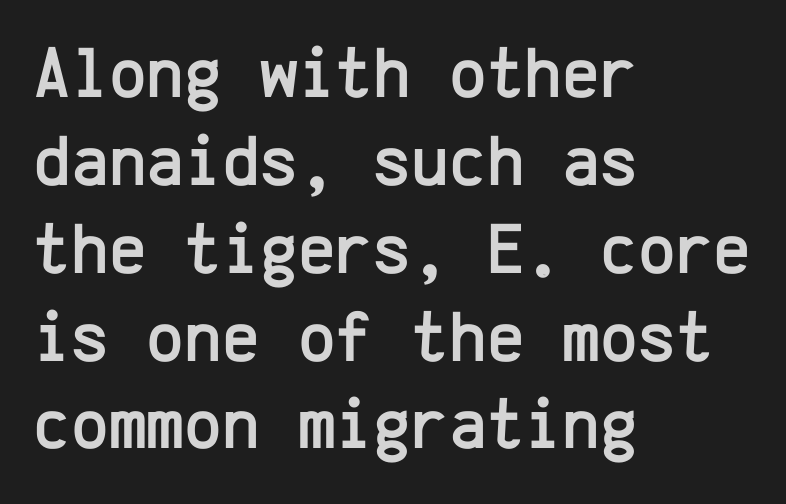
The image shows 72 px sans-serif type, upright, monospaced; set left-aligned, line spacing 1.22x, normal letter spacing, not underlined; low stroke contrast and a medium x-height.
